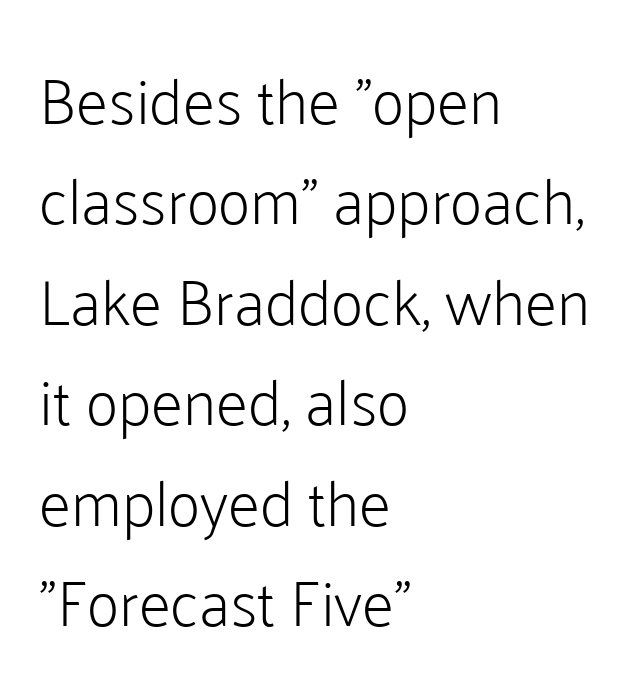
The image shows 64 px light sans-serif type, upright; set left-aligned, normal line spacing (1.57x), normal letter spacing, not underlined; low stroke contrast and a medium x-height.
